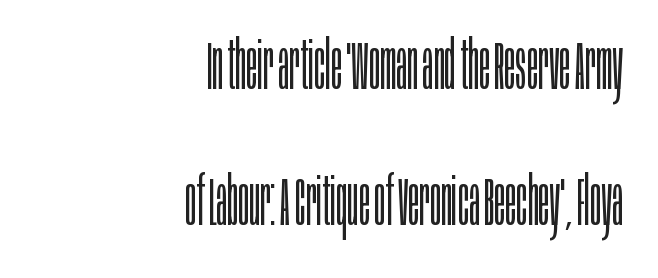
The image shows 67 px light, condensed sans-serif type, upright; set right-aligned, loose line spacing (2.03x), normal letter spacing, not underlined; low stroke contrast and a large x-height.
